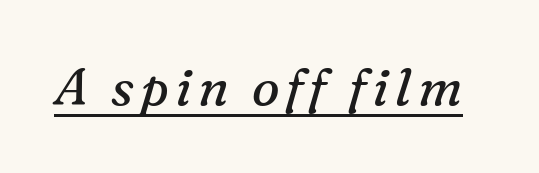
Bold? No — there's no thickening of the strokes. Old-style or modern, the face here clearly has serifs. The letters advance in unequal steps, a hallmark of proportional type. This sample carries an underscore along the baseline area. The passage shown leans; its letterforms are oblique.
